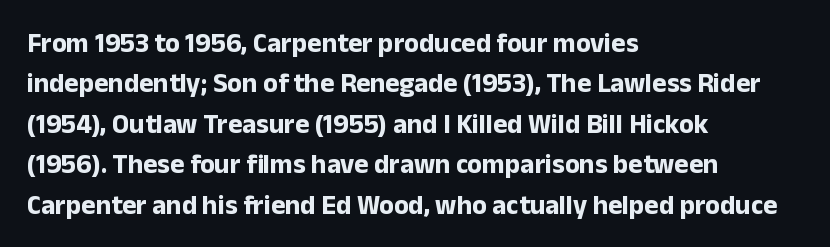
Look at the tracking — it's just the regular setting, nothing added. A classic flush-left, rag-right setting is used for this passage. Lines of text with bare space underneath. The font's upright variant was chosen for this text.
